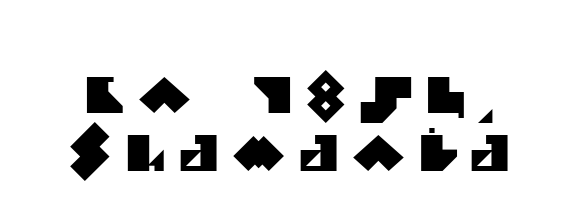
The image shows 49 px sans-serif type; set centered, line spacing 1.19x, unusually wide letter spacing (+0.27 em), not underlined; medium stroke contrast and a large x-height.
